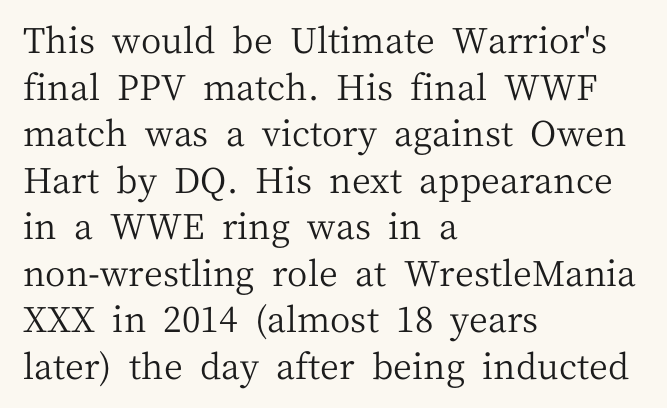
{"serif": "yes", "italic": "no", "bold": "no", "weight": "regular", "width": "normal", "stroke_contrast": "medium", "x_height": "medium", "monospaced": "no", "underline": "no", "align": "left", "line_spacing": "normal", "line_spacing_ratio": 1.33, "letter_spacing": "normal", "letter_spacing_em": 0.0, "glyph_px": 35}
